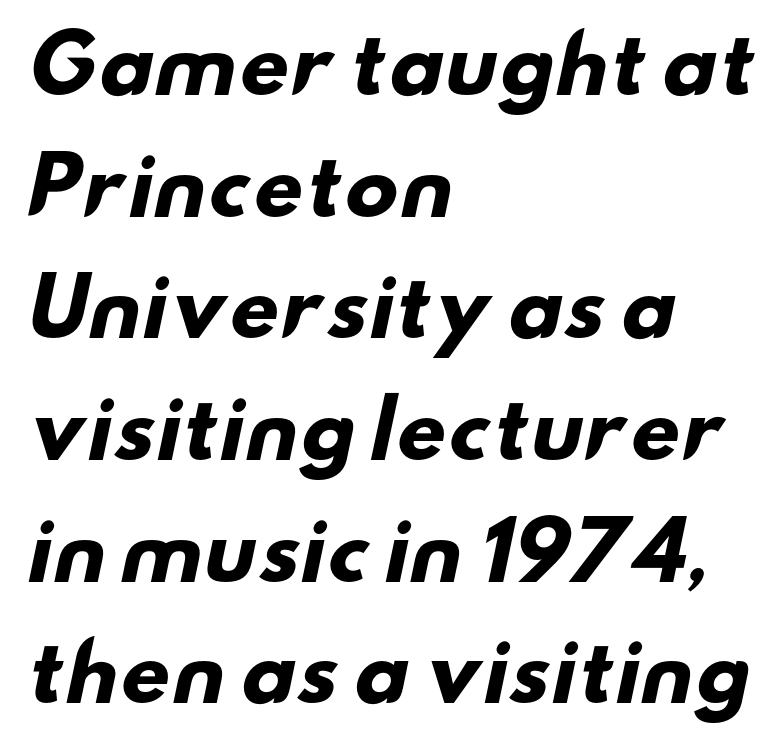
The image shows 78 px heavy, wide sans-serif type; set left-aligned, normal line spacing (1.56x), normal letter spacing, not underlined; low stroke contrast and a small x-height.
